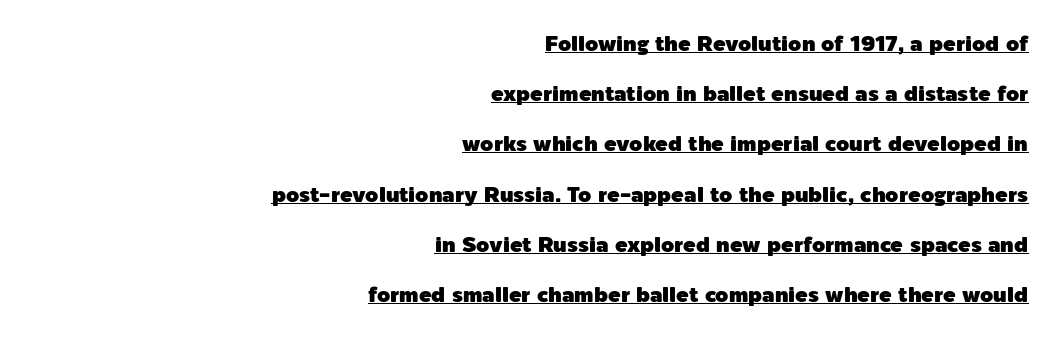
{"italic": "no", "underline": "yes", "align": "right", "line_spacing": "loose", "line_spacing_ratio": 2.39, "letter_spacing": "normal", "letter_spacing_em": 0.0, "glyph_px": 21}
